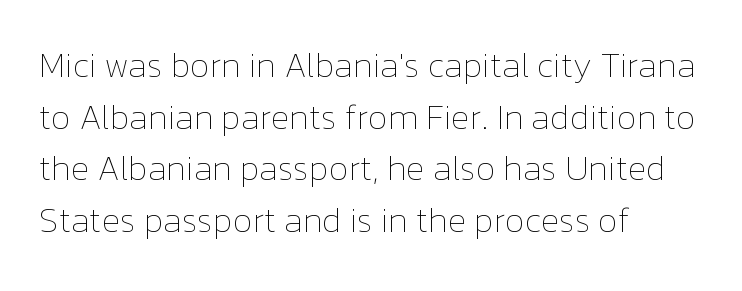
Q: Is the text bold? A: No.
Q: Is the text italic (slanted)? A: No, it is upright.
Q: Is the text underlined? A: No.
Q: How is the paragraph aligned? A: Left-aligned.
Q: Is the spacing between letters normal or unusually wide? A: Normal.
Q: Is the spacing between lines tight, normal or loose? A: Normal.
Q: Width (condensed, normal, or wide)? A: Normal.
Q: Stroke contrast? A: Low.
Q: x-height? A: Medium.
Q: Monospaced? A: No.
